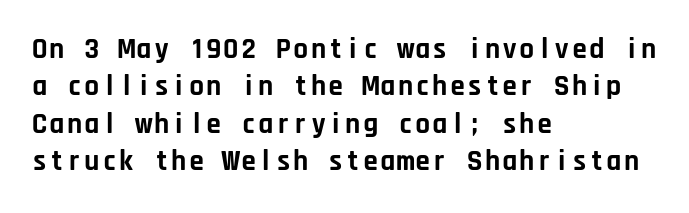
A normal amount of white space separates one row of letters from the next. Typeset ragged right — the left edge is the straight one. Italic? Not at all — the glyphs are vertical. Regarding serifs, this sample does without them.
